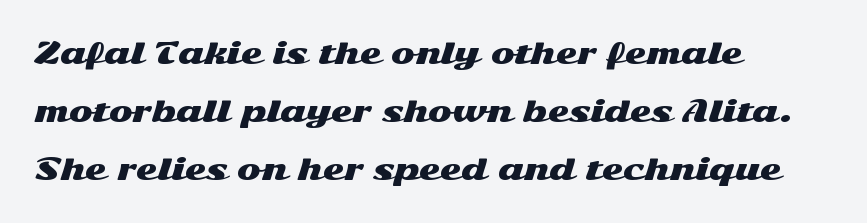
{"serif": "no", "width": "wide", "stroke_contrast": "medium", "x_height": "medium", "monospaced": "no", "underline": "no", "align": "left", "line_spacing": "loose", "line_spacing_ratio": 2.08, "letter_spacing": "normal", "letter_spacing_em": 0.0, "glyph_px": 28}
